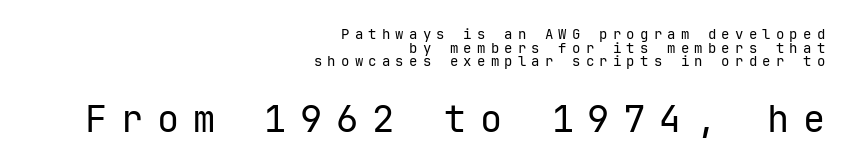
Which margin do the lines hug? The right one — the left edge is uneven. You get the small type first, then a jump to larger type. Designer's note — italics off, roman on. Think of a typewriter: that constant character pitch is what you see here.
